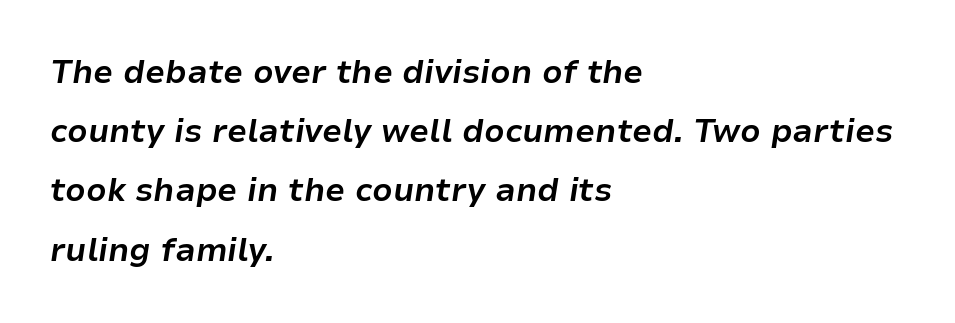
{"italic": "yes", "lean": "right", "slant_degrees": 9, "bold": "yes", "weight": "bold", "width": "normal", "stroke_contrast": "low", "x_height": "medium", "monospaced": "no", "underline": "no", "align": "left", "line_spacing_ratio": 1.85, "letter_spacing": "normal", "letter_spacing_em": 0.0, "glyph_px": 32}
